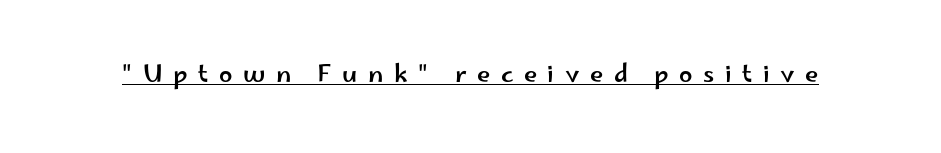
Emphasis is given by a line drawn under the lettering. The lettering stays uniformly vertical, giving the passage a roman look. This sample uses expanded letter spacing, leaving extra air between glyphs.
